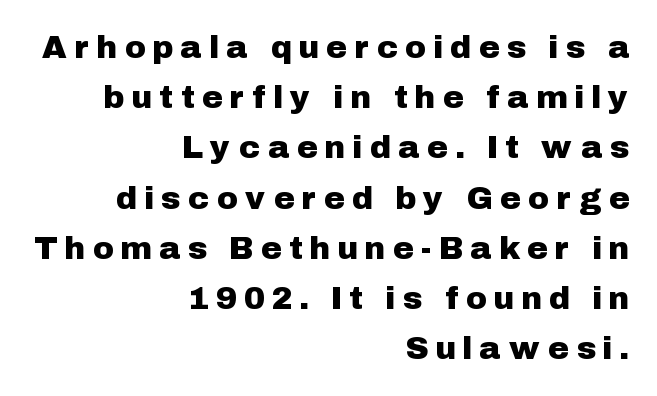
What's the leading like? Ordinary, nothing unusual. What kind of face is this? One without serifs — a sans. Characters remain perfectly vertical along every line. Descender tails drop into unmarked territory. Compared with typical body copy, the letter spacing here is much looser.
